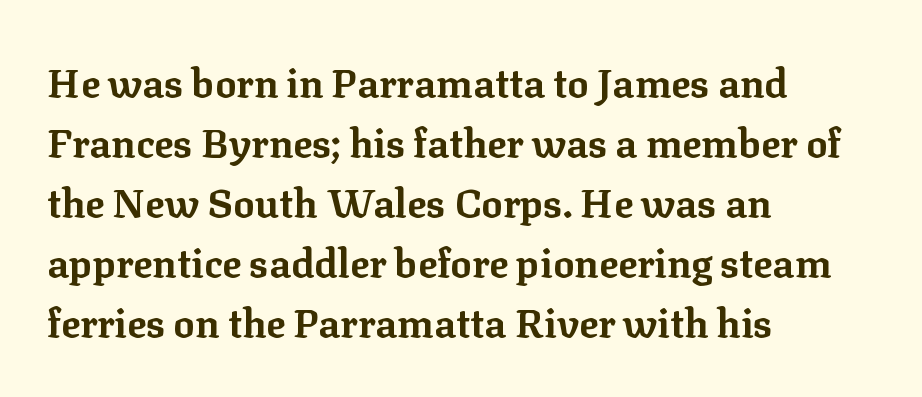
Q: Is the text bold? A: Yes.
Q: Is the text italic (slanted)? A: No, it is upright.
Q: Is the typeface a serif or a sans-serif typeface? A: Serif.
Q: Is the text underlined? A: No.
Q: How is the paragraph aligned? A: Left-aligned.
Q: Is the spacing between letters normal or unusually wide? A: Normal.
Q: Is the spacing between lines tight, normal or loose? A: Normal.
Q: Width (condensed, normal, or wide)? A: Normal.
Q: Stroke contrast? A: Low.
Q: x-height? A: Medium.
Q: Monospaced? A: No.
